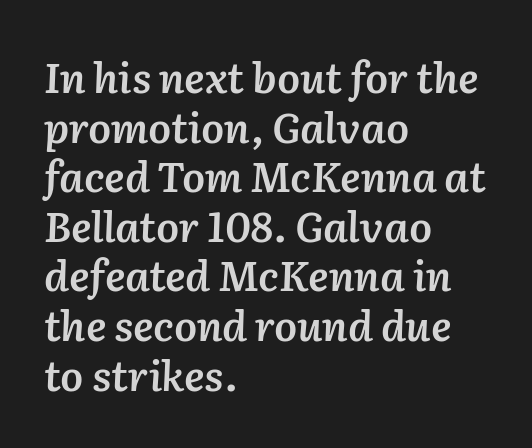
The image shows 41 px semibold type, italic (leaning right); set left-aligned, line spacing 1.21x, normal letter spacing, not underlined; low stroke contrast and a medium x-height.
